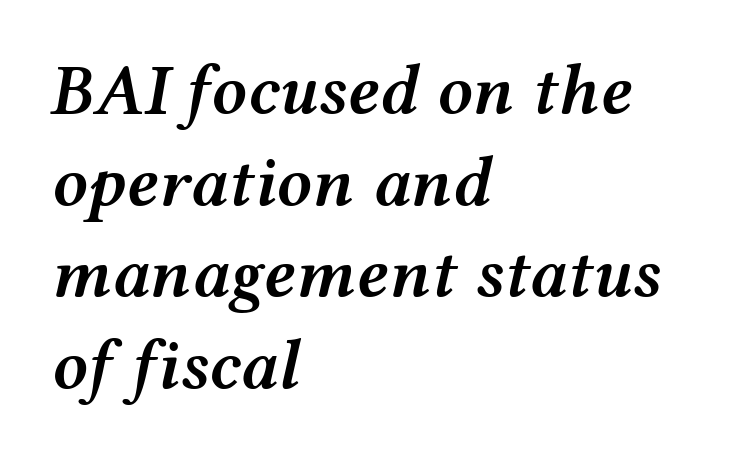
This rendering leaves character spacing at its baseline value. The typesetting leans somewhat heavy: a semibold. The setting favours the left margin, as ordinary paragraphs usually do. The rendering uses a moderate line-height, typical for paragraphs.
